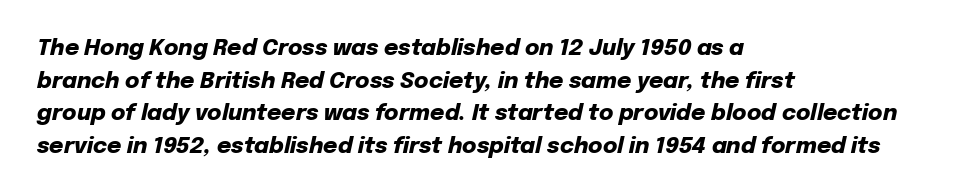
{"italic": "yes", "lean": "right", "slant_degrees": 12, "bold": "yes", "underline": "no", "align": "left", "line_spacing": "normal", "line_spacing_ratio": 1.48, "letter_spacing": "normal", "letter_spacing_em": 0.0, "glyph_px": 22}
